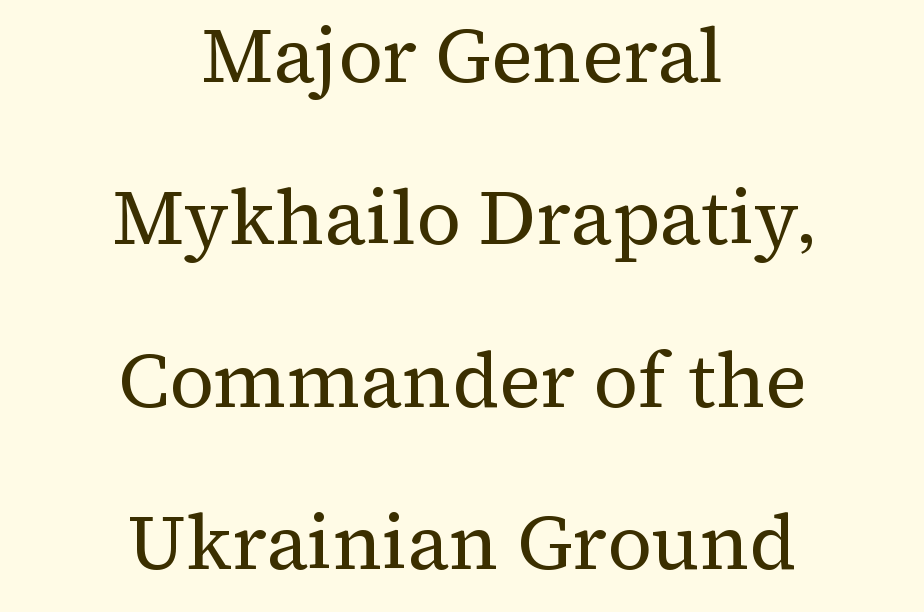
Unbolded letterforms with no extra heft. The letters carry serifs — small finishing strokes at the ends of their stems. Which margin do the lines hug? Neither — every line sits in the middle. The specimen omits any rule beneath the text block's lines. Leading is clearly above the norm, producing a sparse column. The letters sit at their default tracking, neither squeezed nor spread.
